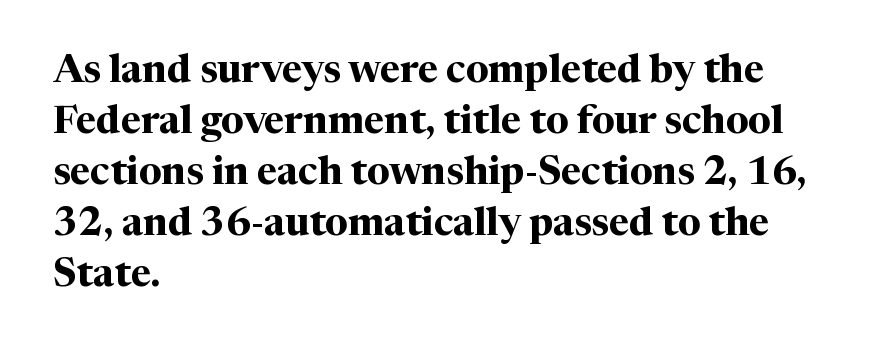
Q: Is the text bold? A: Yes.
Q: Is the text italic (slanted)? A: No, it is upright.
Q: Is the typeface a serif or a sans-serif typeface? A: Serif.
Q: Is the text underlined? A: No.
Q: How is the paragraph aligned? A: Left-aligned.
Q: Is the spacing between letters normal or unusually wide? A: Normal.
Q: Is the spacing between lines tight, normal or loose? A: Normal.
Q: Width (condensed, normal, or wide)? A: Normal.
Q: Stroke contrast? A: Medium.
Q: x-height? A: Medium.
Q: Monospaced? A: No.
